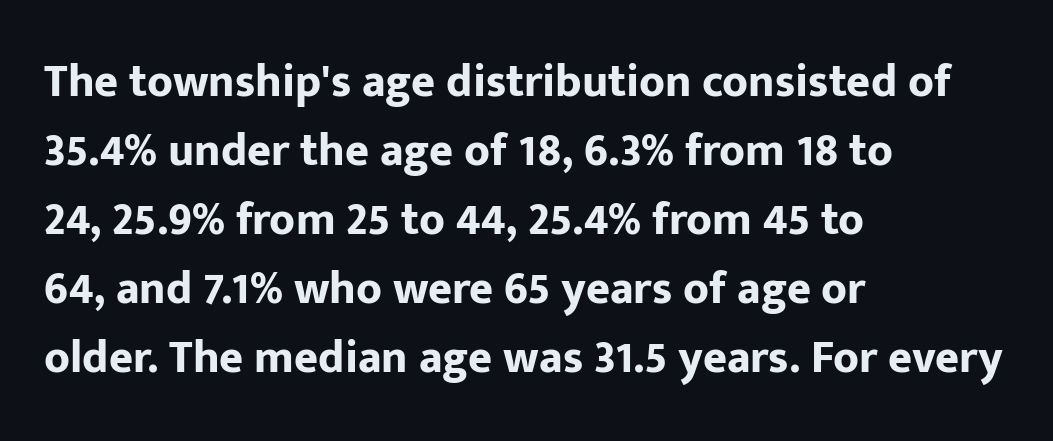
The type family on display is of the sans-serif kind. The face used here is proportionally spaced, like ordinary book or web type. The lettering stays uniformly vertical, giving the passage a roman look. The foot of each line stays bare and open. The rendering uses a moderate line-height, typical for paragraphs.
